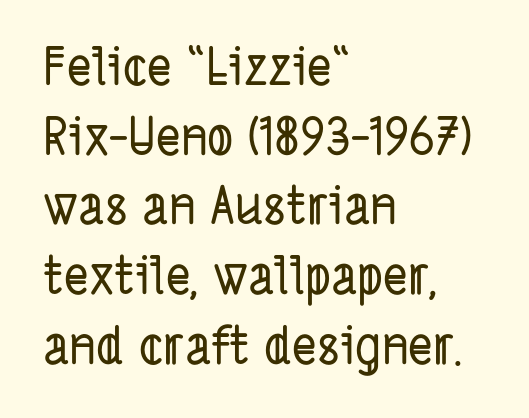
{"serif": "no", "width": "condensed", "stroke_contrast": "low", "x_height": "medium", "monospaced": "no", "underline": "no", "align": "left", "line_spacing": "normal", "line_spacing_ratio": 1.34, "letter_spacing": "normal", "letter_spacing_em": 0.0, "glyph_px": 52}
